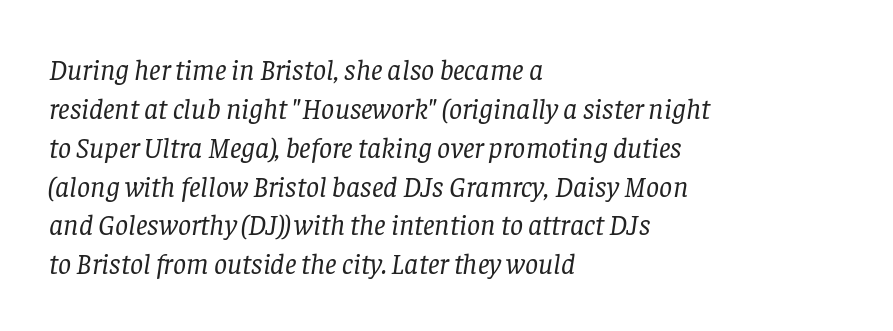
The image shows 29 px regular-weight serif type, italic (leaning right); set left-aligned, normal line spacing (1.34x), normal letter spacing, not underlined; low stroke contrast and a large x-height.
